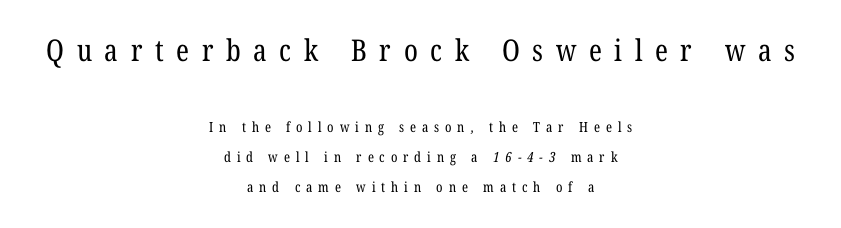
Q: Is the text bold? A: No.
Q: Is the typeface a serif or a sans-serif typeface? A: Serif.
Q: Is the text underlined? A: No.
Q: How is the paragraph aligned? A: Centered.
Q: Is the spacing between letters normal or unusually wide? A: Unusually wide.
Q: Is the spacing between lines tight, normal or loose? A: Loose.
Q: Which block of text is set in a larger size, the first (top) or the second (bottom)? A: The first (top) one.
Q: Width (condensed, normal, or wide)? A: Condensed.
Q: Stroke contrast? A: Low.
Q: x-height? A: Medium.
Q: Monospaced? A: No.
